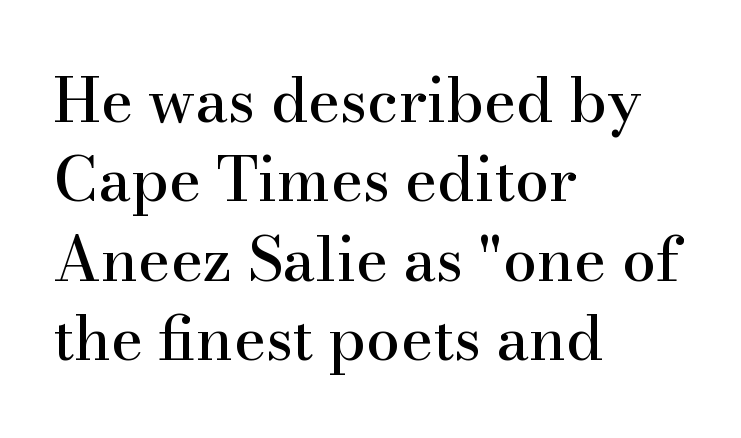
Does the type have serifs? Yes, each stem ends in a small foot. Each word holds together tightly as a unit, with standard inter-letter gaps. Reading down the column, the eye jumps a familiar distance to each next line. Casual observation: everything's shoved over to the left.
